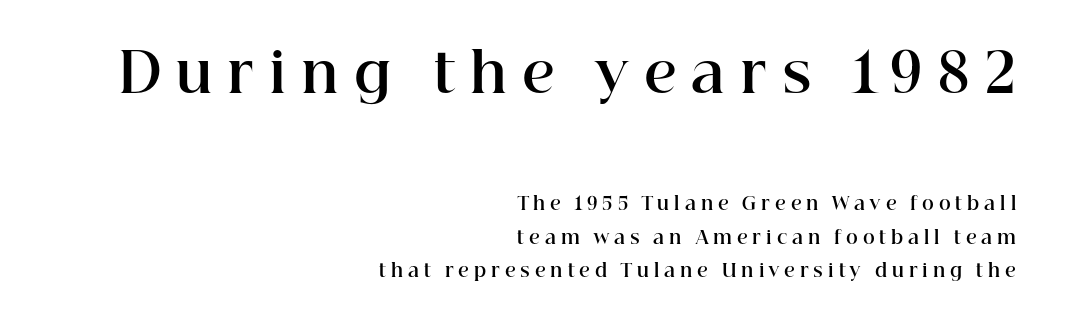
{"serif": "yes", "italic": "no", "bold": "yes", "weight": "bold", "width": "normal", "stroke_contrast": "high", "x_height": "medium", "monospaced": "no", "underline": "no", "align": "right", "line_spacing_ratio": 1.86, "letter_spacing": "wide", "letter_spacing_em": 0.27, "larger_block": "first", "size_ratio": 3.06, "glyph_px": 55}
